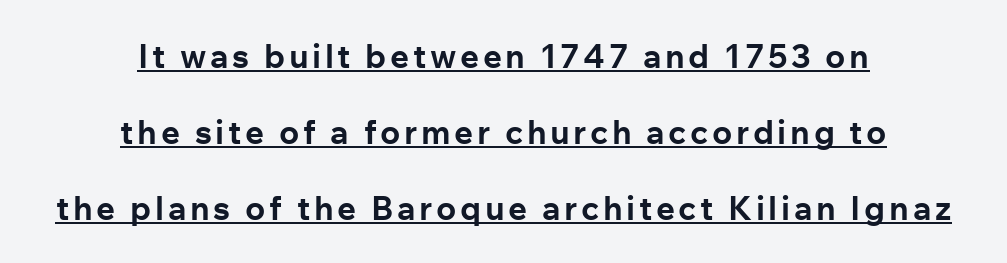
The image shows 33 px bold sans-serif type, upright; set centered, loose line spacing (2.3x), underlined; low stroke contrast and a medium x-height.
